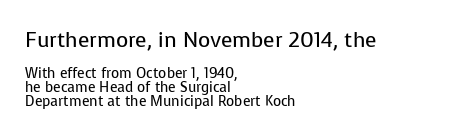
{"italic": "no", "bold": "no", "underline": "no", "align": "left", "line_spacing": "tight", "line_spacing_ratio": 1.0, "letter_spacing": "normal", "letter_spacing_em": 0.0, "larger_block": "first", "size_ratio": 1.5, "glyph_px": 21}
